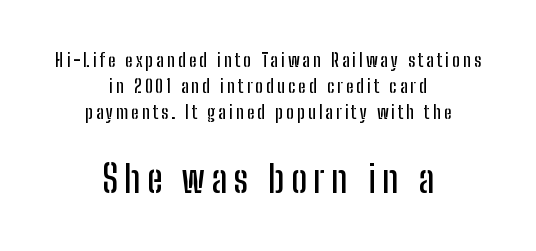
{"serif": "no", "italic": "no", "width": "condensed", "stroke_contrast": "low", "x_height": "medium", "monospaced": "no", "underline": "no", "align": "center", "line_spacing": "normal", "line_spacing_ratio": 1.44, "larger_block": "second", "size_ratio": 2.06, "glyph_px": 37}
